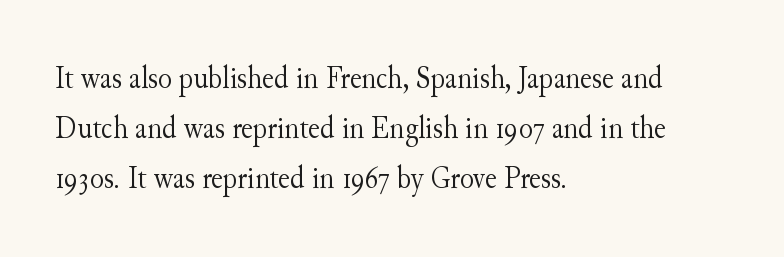
The image shows 32 px light serif type, upright; set left-aligned, normal line spacing (1.57x), normal letter spacing, not underlined; medium stroke contrast and a small x-height.
